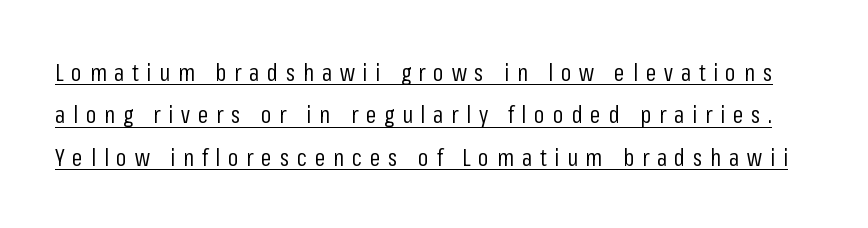
Q: Is the text bold? A: No.
Q: Is the text italic (slanted)? A: No, it is upright.
Q: Is the text underlined? A: Yes.
Q: Is the spacing between letters normal or unusually wide? A: Unusually wide.
